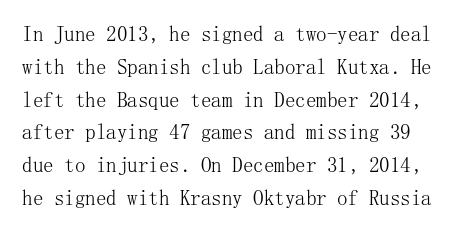
No italicization has been applied; the sample stays upright. Rows of type keep a routine distance in the vertical direction. Bare-footed words on every line. Tracking here is standard; glyphs follow each other at the usual distance. No extra ink here — the face is not bold.
